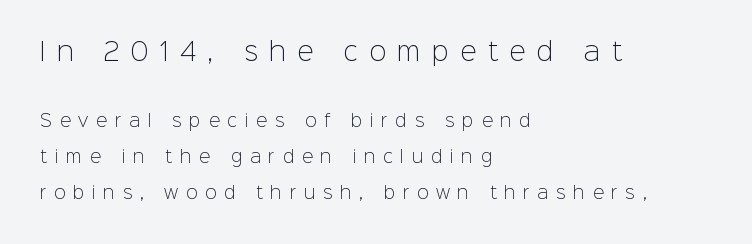
No word sits above an underline. Leading is clearly above the norm, producing a sparse column. Posture: straight, roman, zero tilt. Short and long lines alike share a common starting point at left. Bold? No — there's no thickening of the strokes. The designer gave the opening block more size than the closing block.
